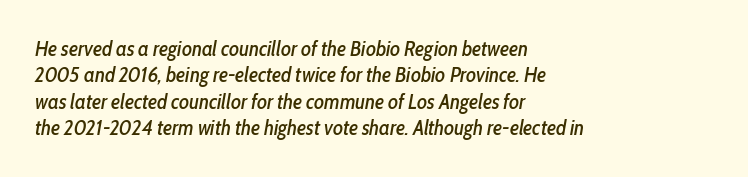
These lines are set flush left with a ragged right edge. The tracking reads as untouched default to a designer's eye. If you drew a line through each stem, it would be angled. Unmarked baselines from the first word to the last.
